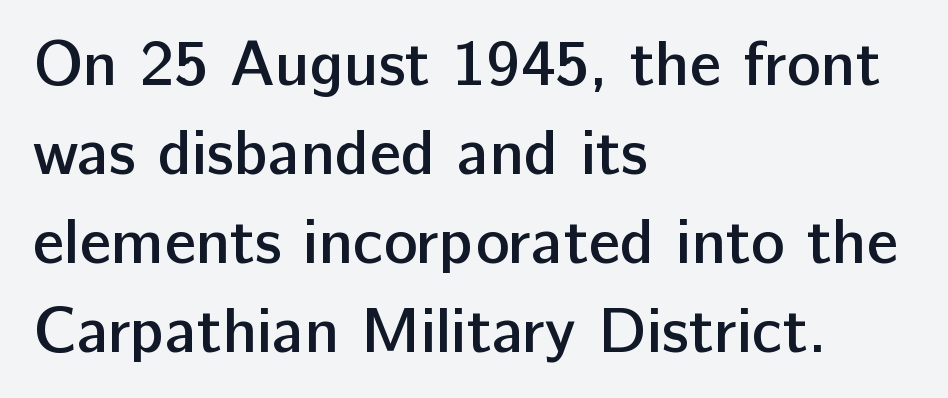
{"serif": "no", "italic": "no", "bold": "semi", "weight": "semibold", "width": "normal", "stroke_contrast": "low", "x_height": "medium", "monospaced": "no", "underline": "no", "align": "left", "line_spacing": "normal", "line_spacing_ratio": 1.39, "letter_spacing": "normal", "letter_spacing_em": 0.0, "glyph_px": 64}
